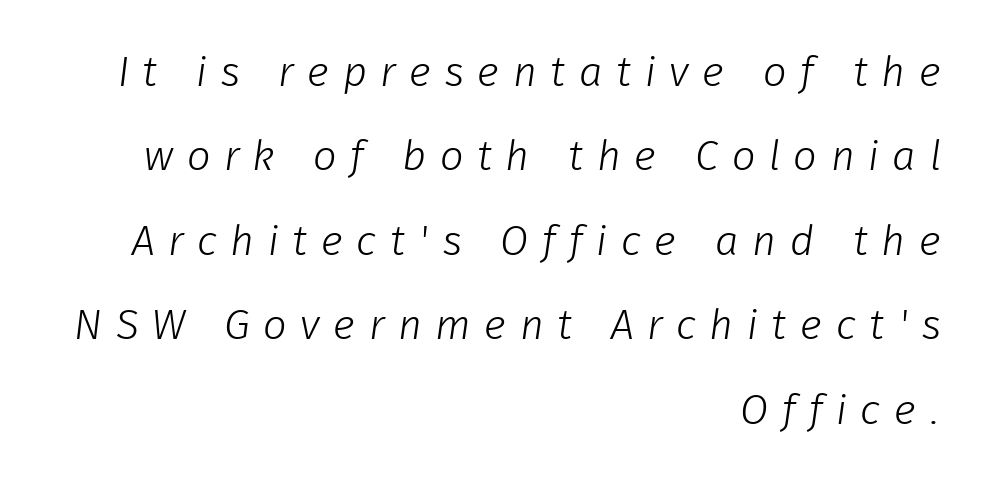
Q: Is the text bold? A: No.
Q: Is the typeface a serif or a sans-serif typeface? A: Sans-serif.
Q: Is the text underlined? A: No.
Q: How is the paragraph aligned? A: Right-aligned.
Q: Is the spacing between letters normal or unusually wide? A: Unusually wide.
Q: Is the spacing between lines tight, normal or loose? A: Loose.
Q: Width (condensed, normal, or wide)? A: Normal.
Q: Stroke contrast? A: Low.
Q: x-height? A: Medium.
Q: Monospaced? A: No.
